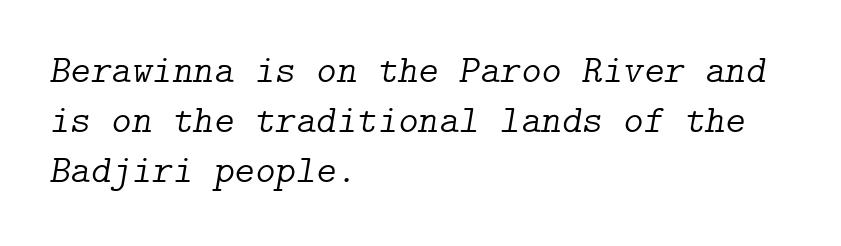
{"serif": "yes", "italic": "yes", "lean": "right", "slant_degrees": 9, "bold": "no", "weight": "light", "width": "normal", "stroke_contrast": "low", "x_height": "medium", "underline": "no", "align": "left", "line_spacing": "normal", "line_spacing_ratio": 1.28, "letter_spacing": "normal", "letter_spacing_em": 0.0, "glyph_px": 39}
